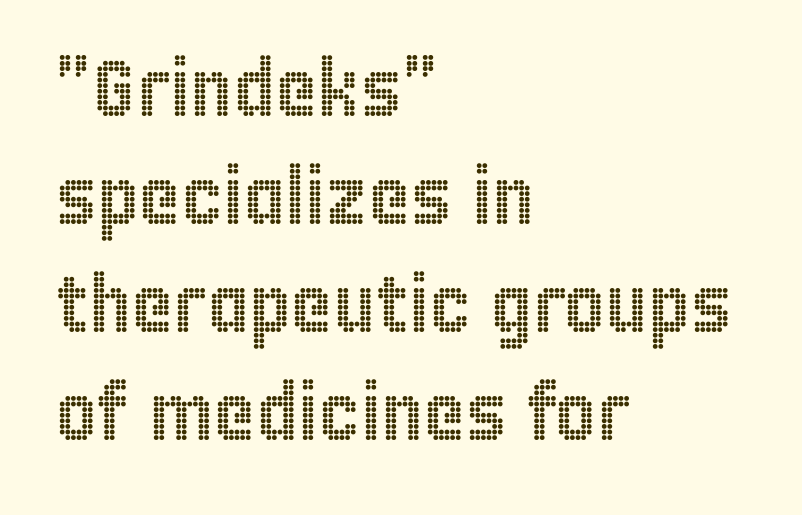
The image shows 80 px condensed type, upright; set left-aligned, normal line spacing (1.35x), normal letter spacing, not underlined; a large x-height.
